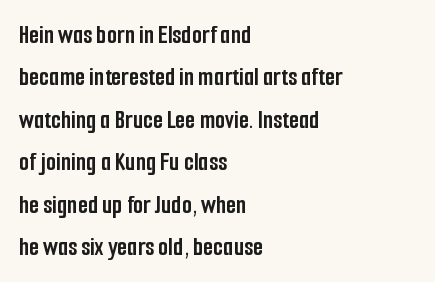
{"italic": "no", "bold": "yes", "underline": "no", "align": "left", "line_spacing": "normal", "line_spacing_ratio": 1.63, "letter_spacing": "normal", "letter_spacing_em": 0.0, "glyph_px": 26}
